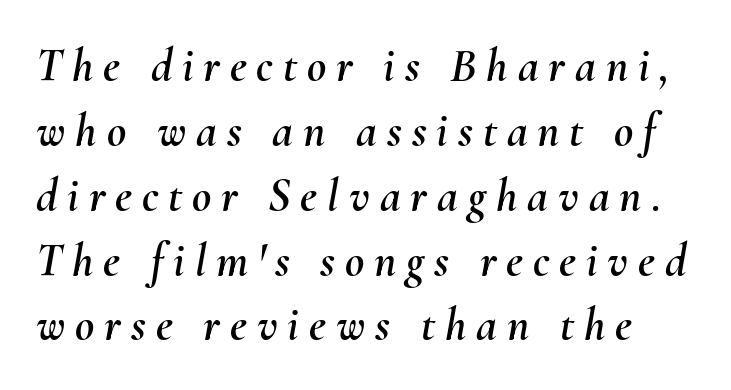
Q: Is the text italic (slanted)? A: Yes, it leans right by about 10 degrees.
Q: Is the text underlined? A: No.
Q: Is the spacing between letters normal or unusually wide? A: Unusually wide.
Q: Is the spacing between lines tight, normal or loose? A: Normal.
Q: Width (condensed, normal, or wide)? A: Normal.
Q: Stroke contrast? A: Medium.
Q: x-height? A: Small.
Q: Monospaced? A: No.
